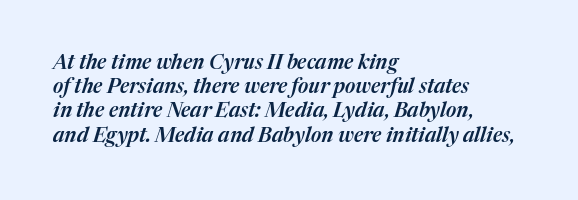
The image shows 20 px text type, italic (leaning right); set left-aligned, line spacing 1.21x, normal letter spacing, not underlined.
